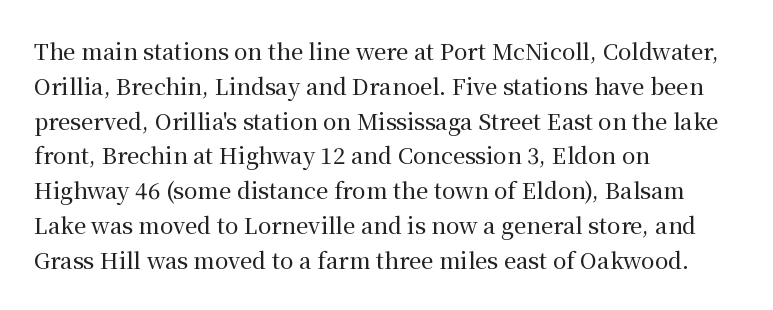
The image shows 22 px text type, upright; set left-aligned, normal line spacing (1.58x), normal letter spacing, not underlined.
